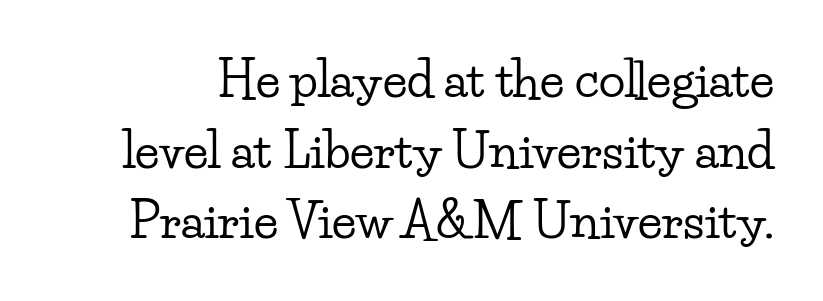
Q: Is the text italic (slanted)? A: No, it is upright.
Q: Is the typeface a serif or a sans-serif typeface? A: Serif.
Q: Is the text underlined? A: No.
Q: Is the spacing between letters normal or unusually wide? A: Normal.
Q: Is the spacing between lines tight, normal or loose? A: Normal.
Q: Width (condensed, normal, or wide)? A: Wide.
Q: Stroke contrast? A: Low.
Q: x-height? A: Small.
Q: Monospaced? A: No.
